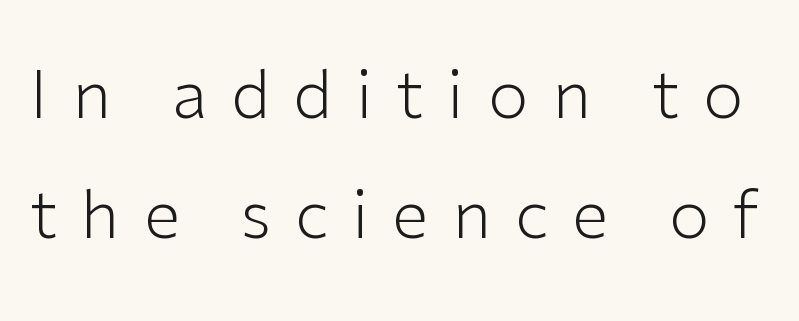
{"serif": "no", "italic": "no", "bold": "no", "weight": "light", "width": "normal", "stroke_contrast": "low", "x_height": "medium", "monospaced": "no", "underline": "no", "line_spacing_ratio": 1.82, "letter_spacing": "wide", "letter_spacing_em": 0.36, "glyph_px": 66}
